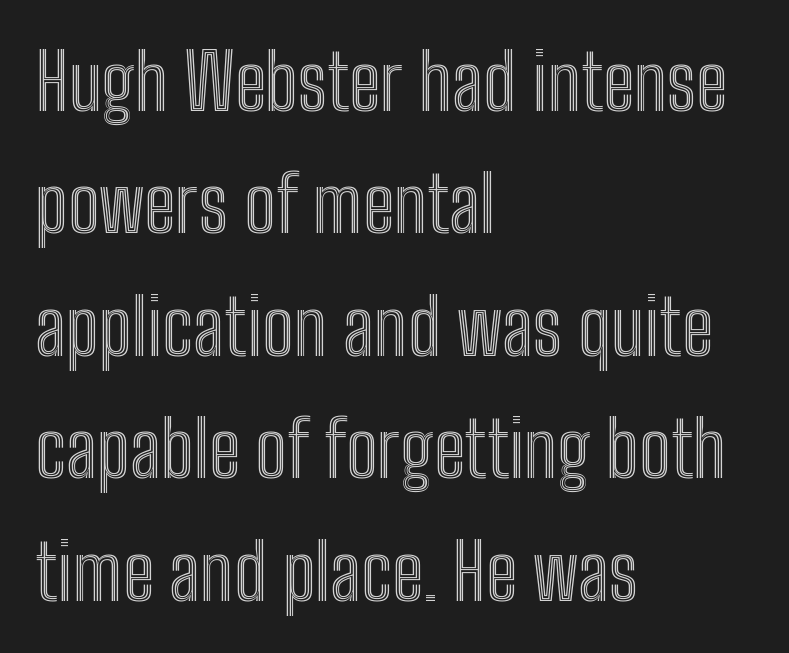
The image shows 77 px condensed type, upright; set left-aligned, normal line spacing (1.59x), normal letter spacing, not underlined; a medium x-height.
